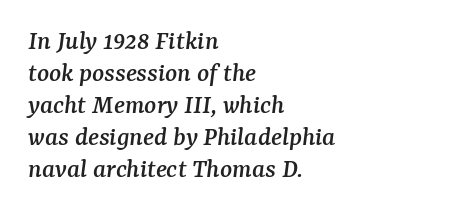
Q: Is the text italic (slanted)? A: Yes, it leans right by about 7 degrees.
Q: Is the typeface a serif or a sans-serif typeface? A: Serif.
Q: Is the text underlined? A: No.
Q: How is the paragraph aligned? A: Left-aligned.
Q: Is the spacing between letters normal or unusually wide? A: Normal.
Q: Is the spacing between lines tight, normal or loose? A: Tight.
Q: Width (condensed, normal, or wide)? A: Normal.
Q: Stroke contrast? A: Medium.
Q: x-height? A: Medium.
Q: Monospaced? A: No.
